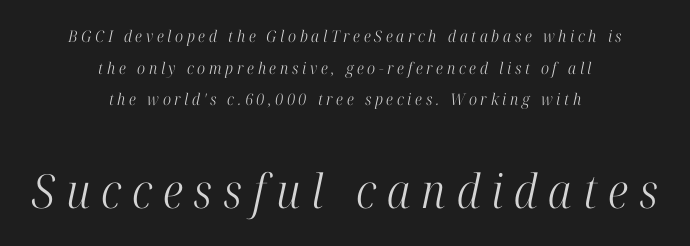
Q: Is the text bold? A: No.
Q: Is the text italic (slanted)? A: Yes, it leans right by about 12 degrees.
Q: Is the typeface a serif or a sans-serif typeface? A: Serif.
Q: Is the text underlined? A: No.
Q: How is the paragraph aligned? A: Centered.
Q: Is the spacing between letters normal or unusually wide? A: Unusually wide.
Q: Is the spacing between lines tight, normal or loose? A: Loose.
Q: Which block of text is set in a larger size, the first (top) or the second (bottom)? A: The second (bottom) one.
Q: Width (condensed, normal, or wide)? A: Condensed.
Q: Stroke contrast? A: High.
Q: x-height? A: Medium.
Q: Monospaced? A: No.
